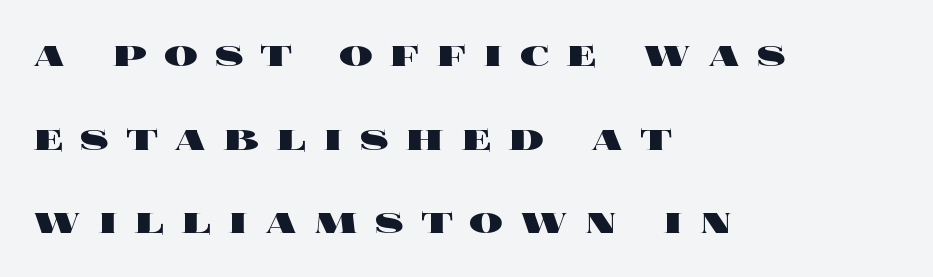
The image shows 42 px heavy, wide type, upright; set left-aligned, loose line spacing (1.99x), unusually wide letter spacing (+0.4 em), not underlined; a large x-height.
